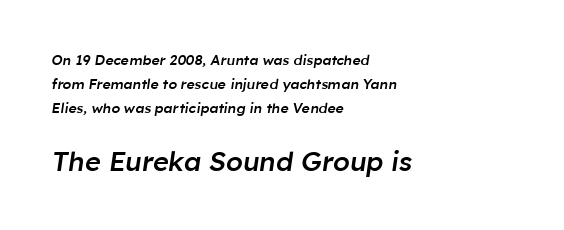
Q: Is the text bold? A: Semi-bold.
Q: Is the text italic (slanted)? A: Yes, it leans right by about 8 degrees.
Q: Is the text underlined? A: No.
Q: How is the paragraph aligned? A: Left-aligned.
Q: Is the spacing between letters normal or unusually wide? A: Normal.
Q: Which block of text is set in a larger size, the first (top) or the second (bottom)? A: The second (bottom) one.
